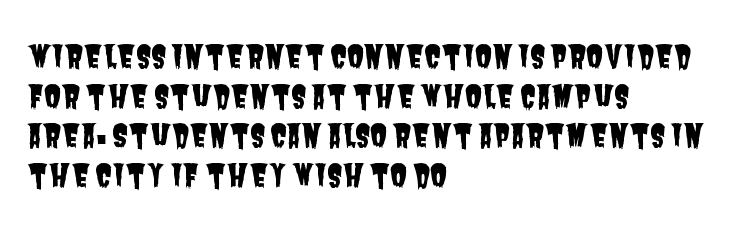
The image shows 31 px condensed sans-serif type; set left-aligned, normal line spacing (1.28x), normal letter spacing, not underlined; low stroke contrast and a large x-height.
